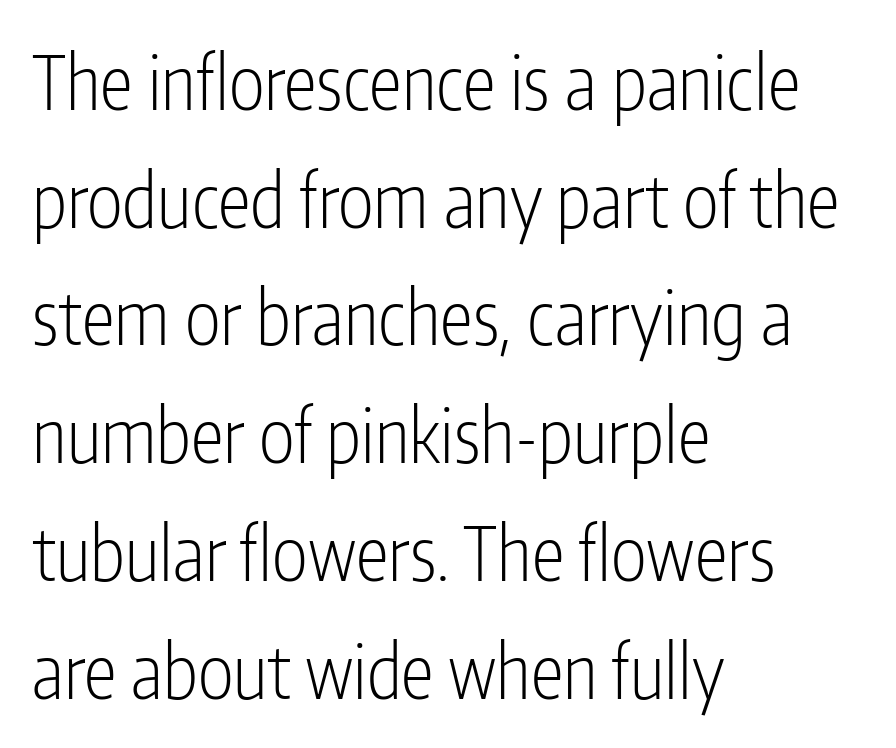
The type family on display is of the sans-serif kind. Bold? No — there's no thickening of the strokes. Note the varied advance widths — an 'i' is clearly narrower than an 'm'. Students, observe: this is what conventionally led text looks like. These lines are set flush left with a ragged right edge.
